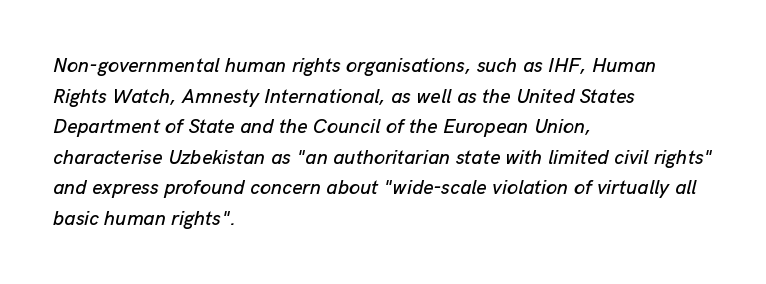
{"italic": "yes", "lean": "right", "slant_degrees": 13, "underline": "no", "align": "left", "line_spacing": "normal", "line_spacing_ratio": 1.53, "letter_spacing": "normal", "letter_spacing_em": 0.0, "glyph_px": 20}
